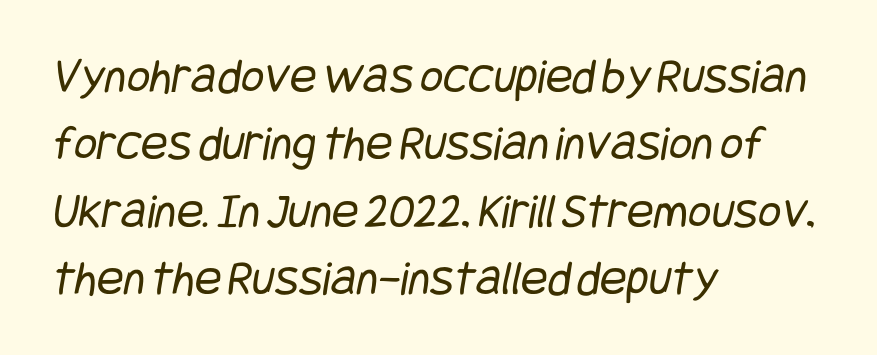
Q: Is the text bold? A: No.
Q: Is the typeface a serif or a sans-serif typeface? A: Sans-serif.
Q: Is the text underlined? A: No.
Q: How is the paragraph aligned? A: Left-aligned.
Q: Is the spacing between letters normal or unusually wide? A: Normal.
Q: Is the spacing between lines tight, normal or loose? A: Normal.
Q: Width (condensed, normal, or wide)? A: Condensed.
Q: Stroke contrast? A: Low.
Q: x-height? A: Large.
